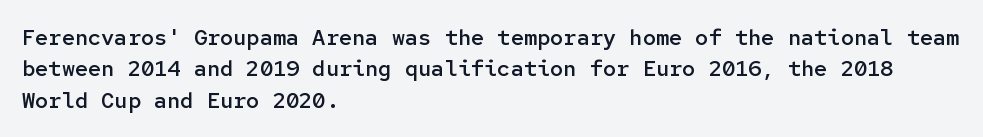
{"italic": "no", "bold": "semi", "underline": "no", "align": "left", "line_spacing": "normal", "line_spacing_ratio": 1.43, "letter_spacing": "normal", "letter_spacing_em": 0.0, "glyph_px": 22}
